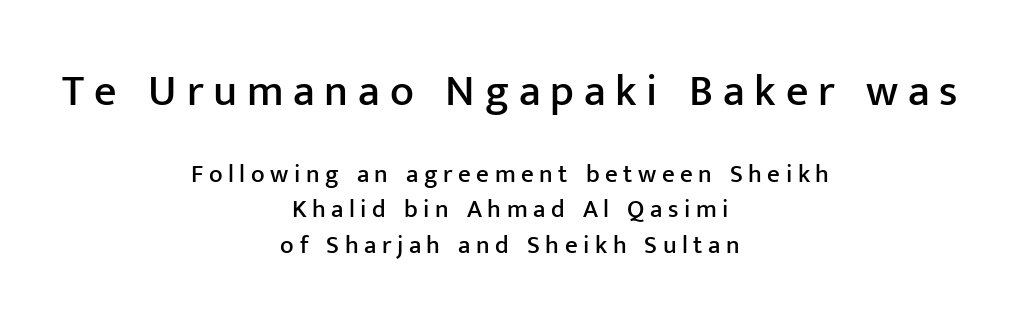
Q: Is the text italic (slanted)? A: No, it is upright.
Q: Is the typeface a serif or a sans-serif typeface? A: Sans-serif.
Q: Is the text underlined? A: No.
Q: How is the paragraph aligned? A: Centered.
Q: Is the spacing between letters normal or unusually wide? A: Unusually wide.
Q: Is the spacing between lines tight, normal or loose? A: Normal.
Q: Which block of text is set in a larger size, the first (top) or the second (bottom)? A: The first (top) one.
Q: Width (condensed, normal, or wide)? A: Normal.
Q: Stroke contrast? A: Low.
Q: x-height? A: Medium.
Q: Monospaced? A: No.
